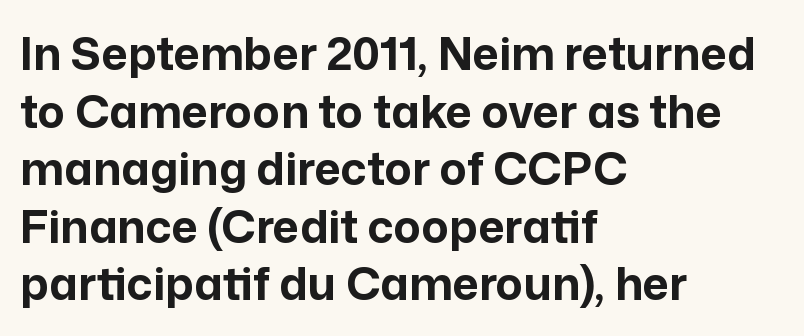
Q: Is the text bold? A: Yes.
Q: Is the text italic (slanted)? A: No, it is upright.
Q: Is the typeface a serif or a sans-serif typeface? A: Sans-serif.
Q: Is the text underlined? A: No.
Q: How is the paragraph aligned? A: Left-aligned.
Q: Is the spacing between letters normal or unusually wide? A: Normal.
Q: Is the spacing between lines tight, normal or loose? A: Normal.
Q: Width (condensed, normal, or wide)? A: Normal.
Q: Stroke contrast? A: Low.
Q: x-height? A: Medium.
Q: Monospaced? A: No.
